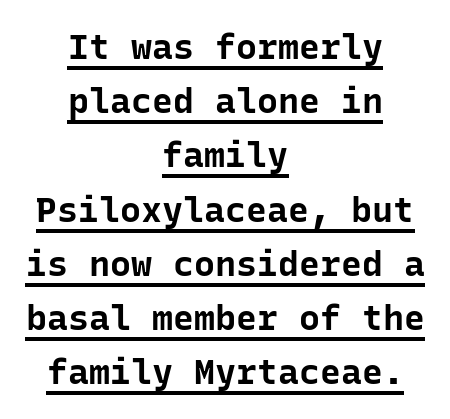
The image shows 35 px bold sans-serif type, upright, monospaced; set centered, normal line spacing (1.55x), normal letter spacing, underlined; low stroke contrast and a medium x-height.
